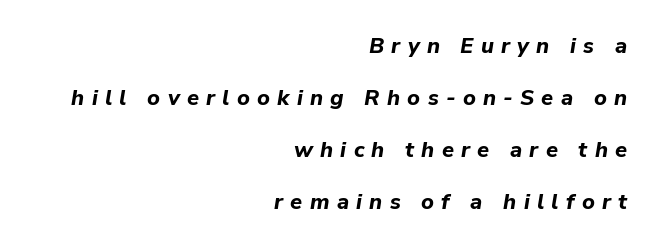
The image shows 22 px bold type, italic (leaning right); set right-aligned, loose line spacing (2.36x), unusually wide letter spacing (+0.33 em), not underlined.
